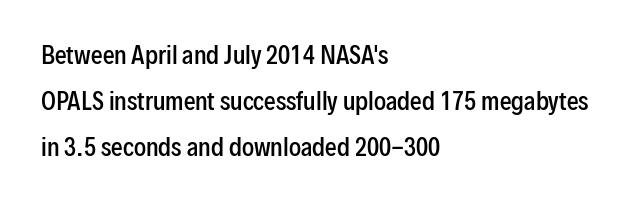
{"italic": "no", "bold": "semi", "underline": "no", "align": "left", "line_spacing": "loose", "line_spacing_ratio": 2.01, "letter_spacing": "normal", "letter_spacing_em": 0.0, "glyph_px": 23}
